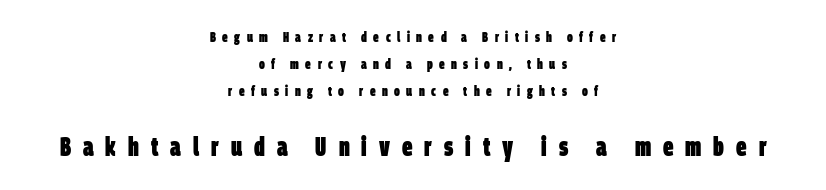
Q: Is the text bold? A: Yes.
Q: Is the text underlined? A: No.
Q: How is the paragraph aligned? A: Centered.
Q: Is the spacing between letters normal or unusually wide? A: Unusually wide.
Q: Is the spacing between lines tight, normal or loose? A: Loose.
Q: Which block of text is set in a larger size, the first (top) or the second (bottom)? A: The second (bottom) one.
